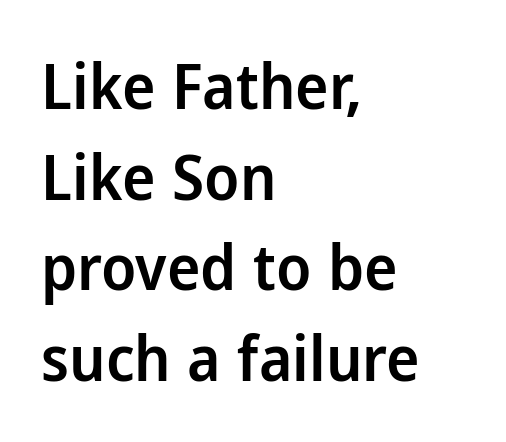
The image shows 63 px semibold sans-serif type, upright; set left-aligned, normal line spacing (1.44x), normal letter spacing, not underlined; low stroke contrast and a medium x-height.
